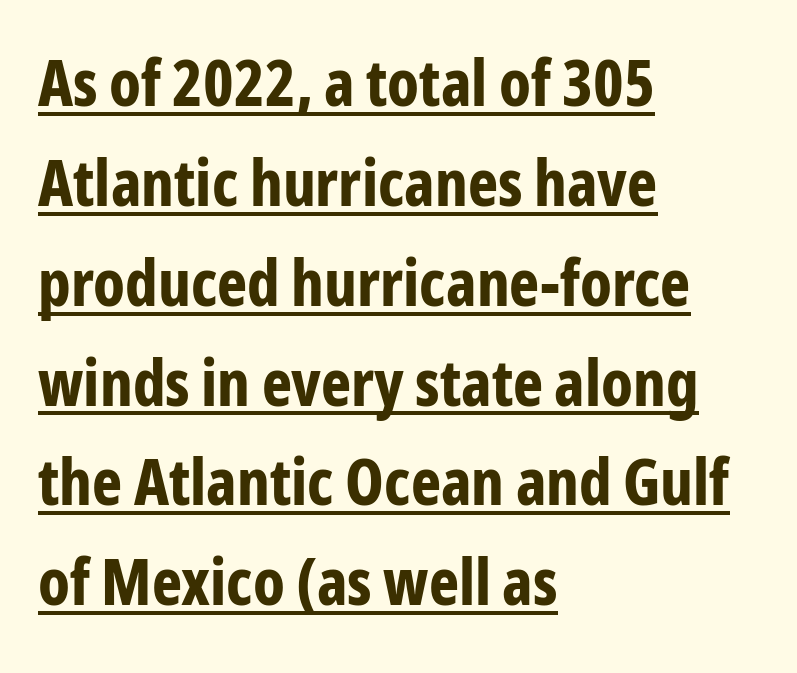
The image shows 64 px bold, condensed sans-serif type, upright; set left-aligned, normal line spacing (1.56x), normal letter spacing, underlined; low stroke contrast and a medium x-height.
